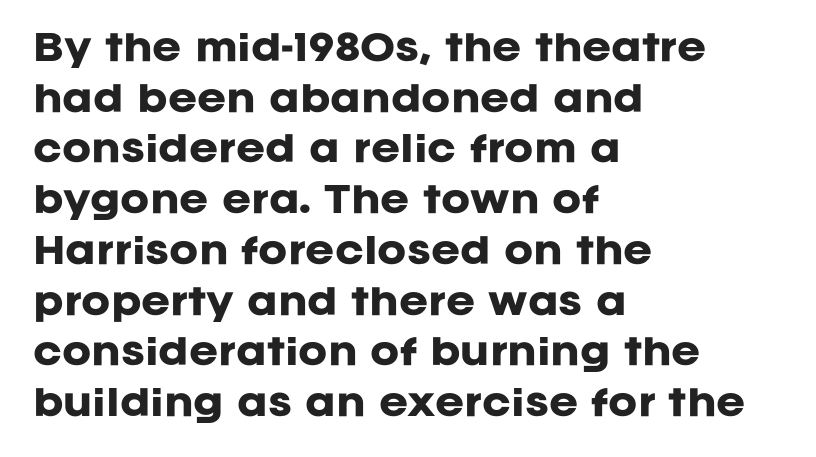
Heft: maximum for text — a bold. The lettering stays uniformly vertical, giving the passage a roman look. Type style note: lacks serifs. Varying glyph widths throughout — classic text-font behaviour. Type without underlining. The lines in this sample share a left origin and differ only in where they stop.
